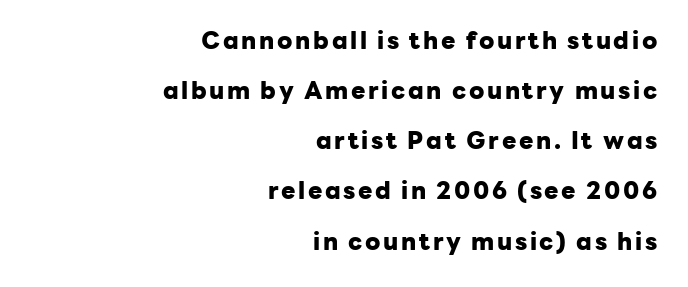
Q: Is the text bold? A: Yes.
Q: Is the text italic (slanted)? A: No, it is upright.
Q: Is the text underlined? A: No.
Q: How is the paragraph aligned? A: Right-aligned.
Q: Is the spacing between lines tight, normal or loose? A: Loose.
